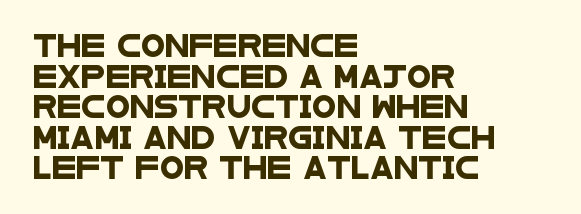
The passage shown is not underscored anywhere. Look at the tracking — it's just the regular setting, nothing added. Compared with typical paragraphs, the rows here are spaced about the same. The text block is weighted toward the left margin, trailing off unevenly rightward.
